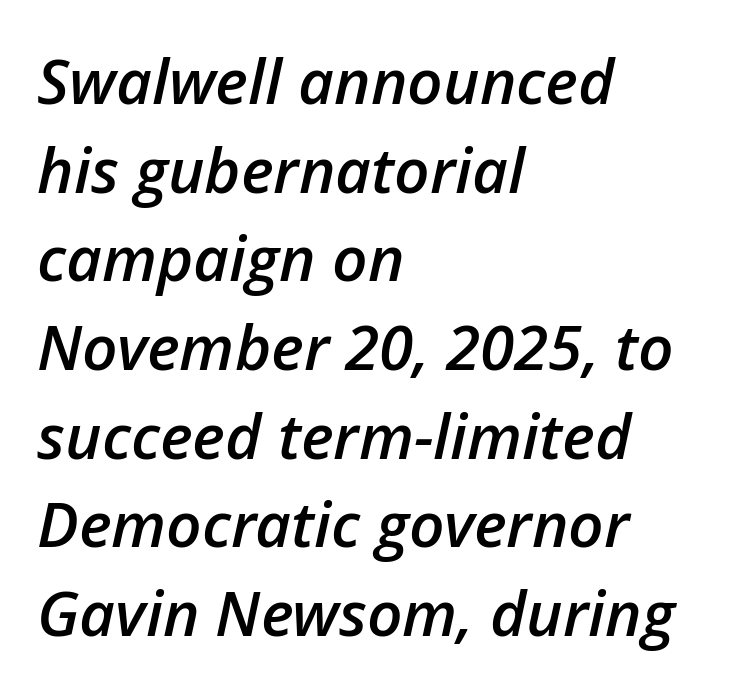
{"italic": "yes", "lean": "right", "slant_degrees": 12, "bold": "semi", "weight": "semibold", "width": "normal", "stroke_contrast": "low", "x_height": "medium", "monospaced": "no", "underline": "no", "align": "left", "line_spacing": "normal", "line_spacing_ratio": 1.43, "letter_spacing": "normal", "letter_spacing_em": 0.0, "glyph_px": 62}
